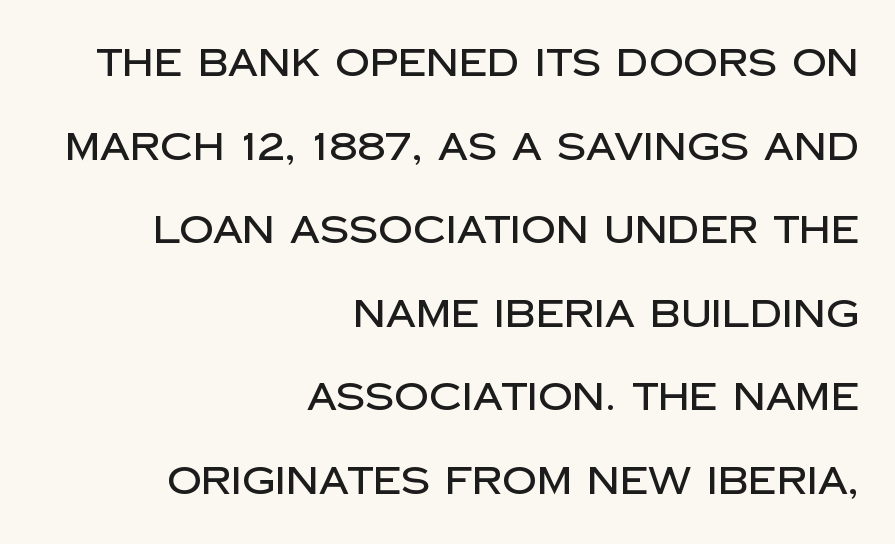
You can tell from the bare stems that sans-serif type was used. Every stem runs plumb, perpendicular to the baseline. Bare-footed words on every line. Is the block centered? No — it sits flush against the right margin. Look at the tracking — it's just the regular setting, nothing added. Rows of type keep a wide berth in the vertical direction.
